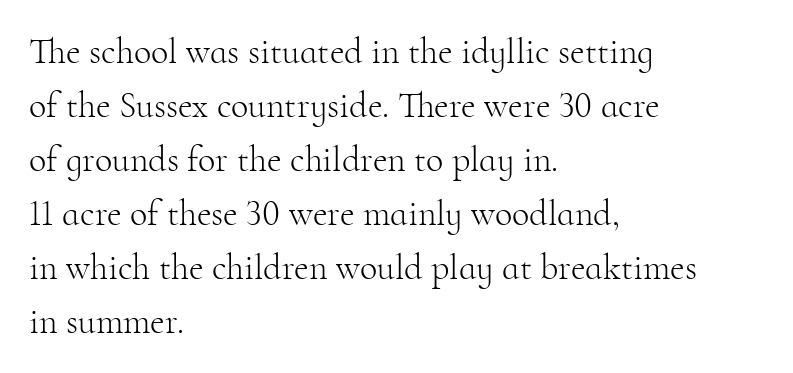
This is not heavy type; no bold has been used. The string is rendered with underlining switched off. This block has exactly the height ordinary leading produces. Every character sits straight up, as roman type does.
